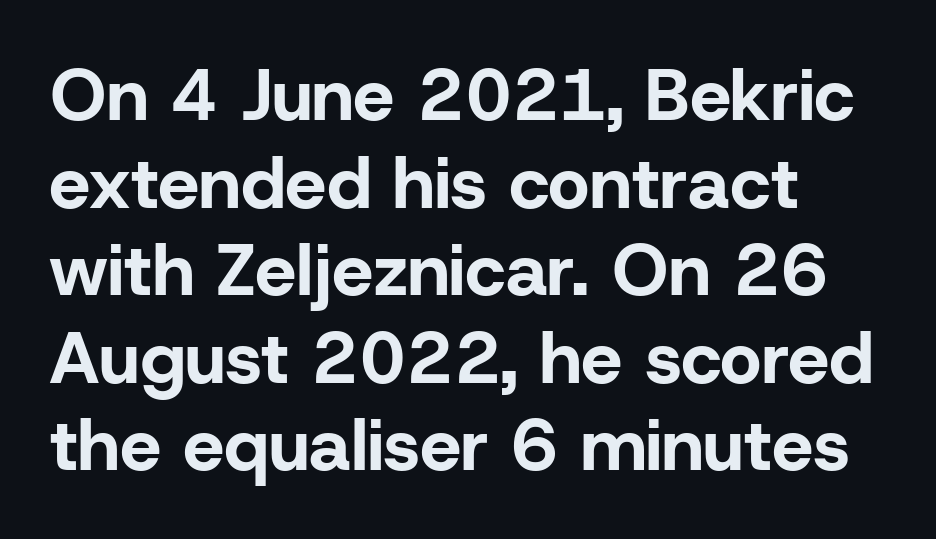
{"serif": "no", "italic": "no", "bold": "yes", "weight": "bold", "width": "normal", "stroke_contrast": "low", "x_height": "medium", "monospaced": "no", "underline": "no", "align": "left", "line_spacing_ratio": 1.2, "letter_spacing": "normal", "letter_spacing_em": 0.0, "glyph_px": 73}
